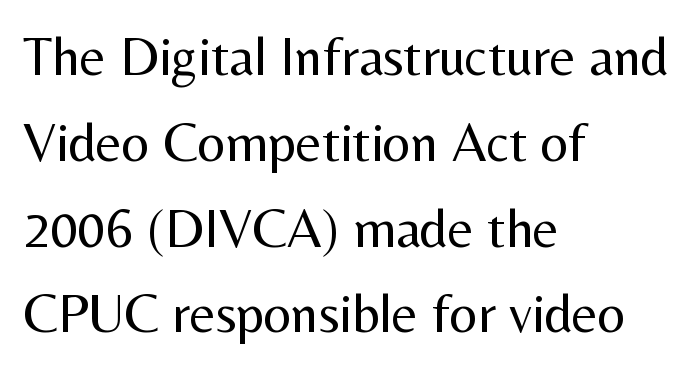
{"serif": "no", "italic": "no", "bold": "no", "weight": "regular", "width": "normal", "stroke_contrast": "medium", "x_height": "medium", "monospaced": "no", "underline": "no", "align": "left", "line_spacing": "normal", "line_spacing_ratio": 1.56, "letter_spacing": "normal", "letter_spacing_em": 0.0, "glyph_px": 55}
